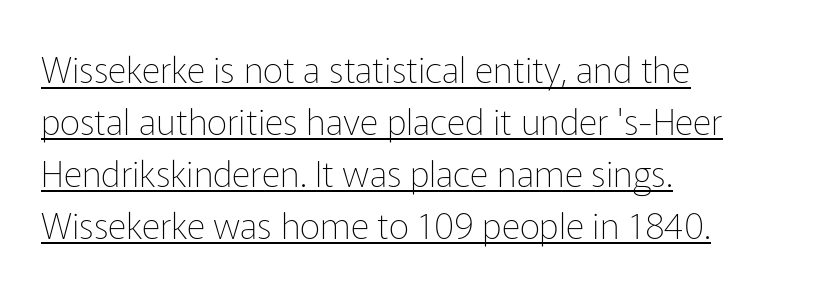
{"serif": "no", "italic": "no", "bold": "no", "weight": "thin", "width": "normal", "stroke_contrast": "low", "x_height": "medium", "monospaced": "no", "underline": "yes", "align": "left", "line_spacing": "normal", "line_spacing_ratio": 1.44, "letter_spacing": "normal", "letter_spacing_em": 0.0, "glyph_px": 36}
